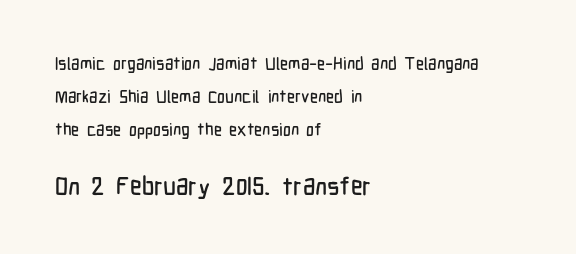
{"italic": "no", "underline": "no", "align": "left", "line_spacing": "loose", "line_spacing_ratio": 1.94, "letter_spacing": "normal", "letter_spacing_em": 0.0, "larger_block": "second", "size_ratio": 1.47, "glyph_px": 25}
